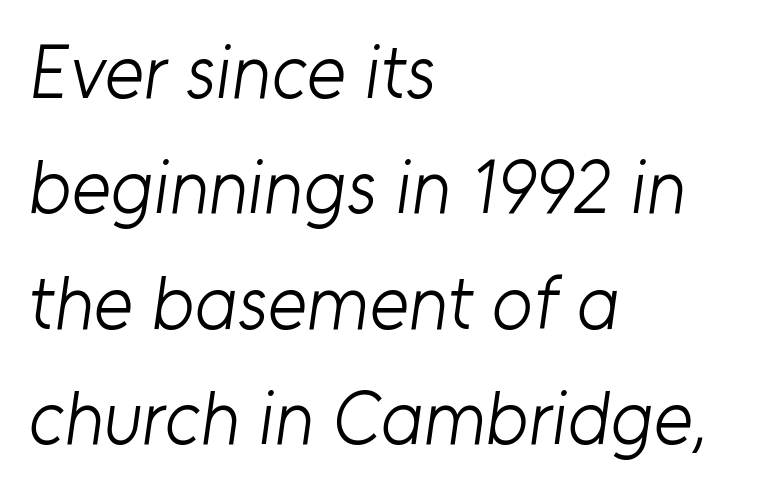
The string is rendered with underlining switched off. The letters look calm and open, with moderate or lighter stems. This block has exactly the height ordinary leading produces. Glyph-to-glyph distance matches everyday printed text. A student would call this left alignment; a typographer would say flush left, rag right. A typesetter would label this face a sans.
